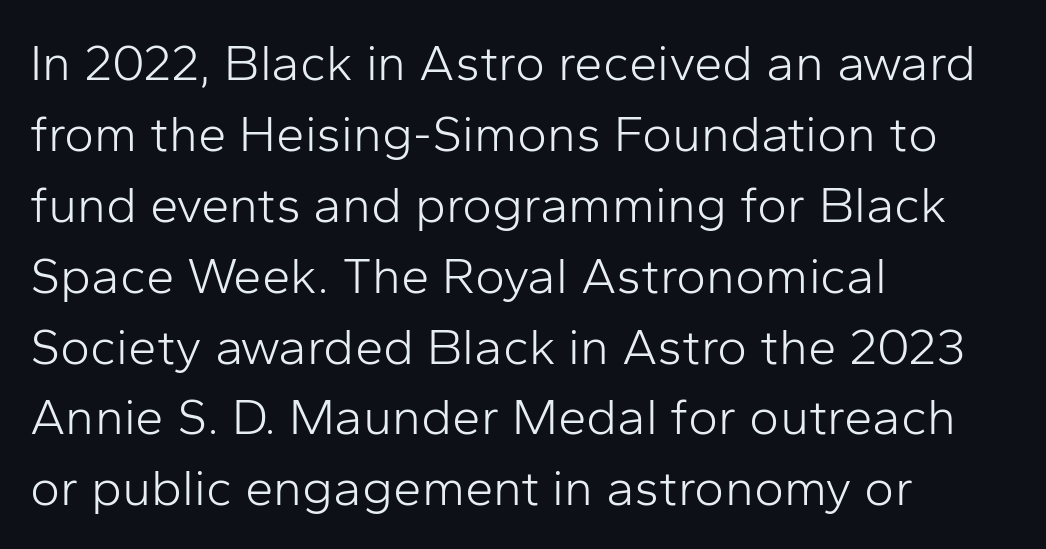
Weight: not bold — regular or lighter. This sample has the flowing, uneven cadence of proportional lettering. These lines sit exactly where default settings would place them. These lines are composed in type without serifs. There is no visible air inserted between adjacent glyphs.
